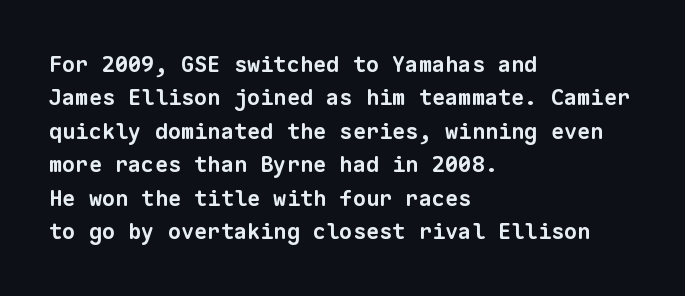
Caption: multi-line text, flush left, ragged right. A clean baseline with only descenders dipping below it. Inter-character spacing is left at the font's built-in metrics. Set as a true bold cut, around the 700 mark. The designer left line spacing at the default.
